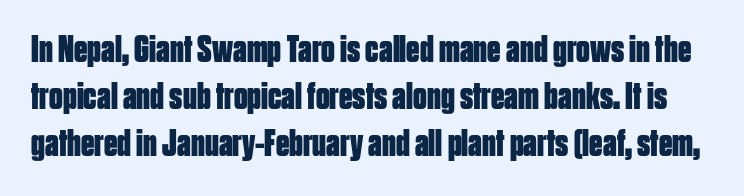
The image shows 38 px bold, condensed sans-serif type, upright; set line spacing 1.24x, normal letter spacing, not underlined; low stroke contrast and a large x-height.
